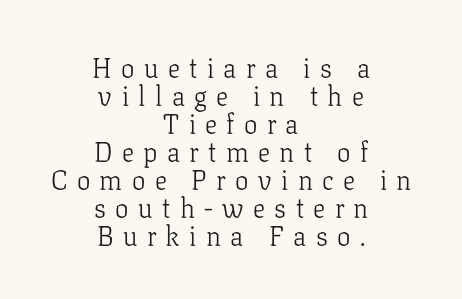
The lines are packed closely together with very little leading. The face used here is rendered with a markedly widened letterfit. Descenders hang freely into open space. When letters stand straight like this, we call the style roman or upright. On a weight scale, this lands at 450 or below. Each line is balanced around a shared central axis.
